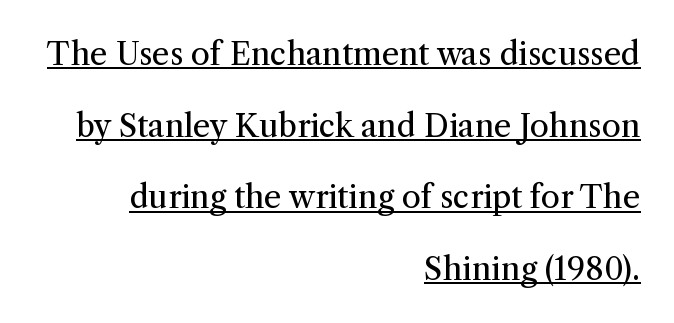
The image shows 31 px regular-weight serif type, upright; set right-aligned, loose line spacing (2.31x), normal letter spacing, underlined; medium stroke contrast and a medium x-height.
